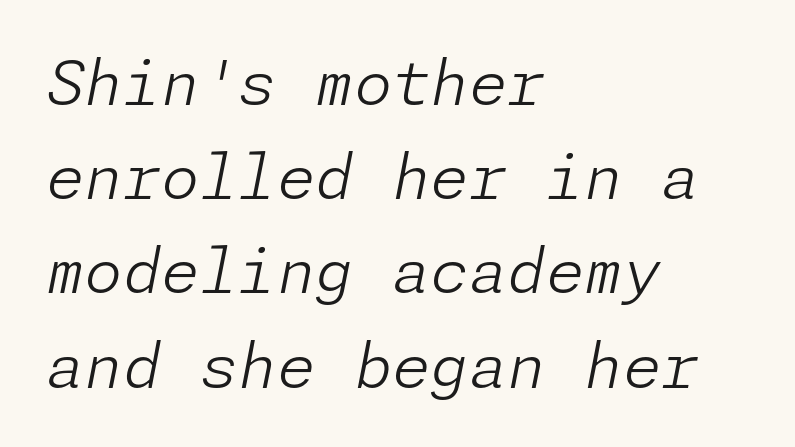
Q: Is the text bold? A: No.
Q: Is the text italic (slanted)? A: Yes, it leans right by about 11 degrees.
Q: Is the text underlined? A: No.
Q: How is the paragraph aligned? A: Left-aligned.
Q: Is the spacing between letters normal or unusually wide? A: Normal.
Q: Is the spacing between lines tight, normal or loose? A: Normal.
Q: Width (condensed, normal, or wide)? A: Normal.
Q: Stroke contrast? A: Low.
Q: x-height? A: Medium.
